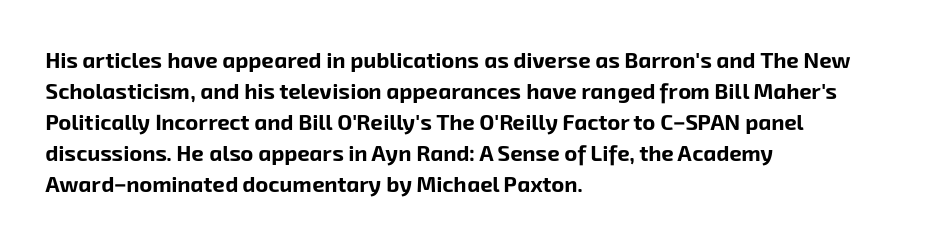
Q: Is the text bold? A: Yes.
Q: Is the text underlined? A: No.
Q: How is the paragraph aligned? A: Left-aligned.
Q: Is the spacing between letters normal or unusually wide? A: Normal.
Q: Is the spacing between lines tight, normal or loose? A: Normal.
